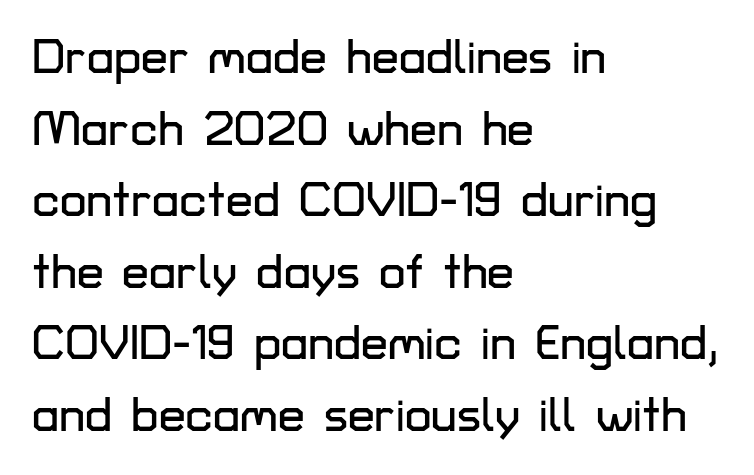
Q: Is the text italic (slanted)? A: No, it is upright.
Q: Is the typeface a serif or a sans-serif typeface? A: Sans-serif.
Q: Is the text underlined? A: No.
Q: How is the paragraph aligned? A: Left-aligned.
Q: Is the spacing between letters normal or unusually wide? A: Normal.
Q: Is the spacing between lines tight, normal or loose? A: Normal.
Q: Width (condensed, normal, or wide)? A: Normal.
Q: Stroke contrast? A: Low.
Q: x-height? A: Medium.
Q: Monospaced? A: No.
